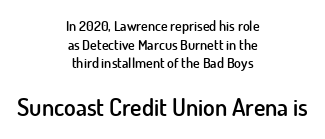
The passage shown begins with its smaller block and ends with its larger one. No italicization has been applied; the sample stays upright. Reading down the column, the eye jumps a familiar distance to each next line. Leftover space on each line is divided equally before and after the words.
